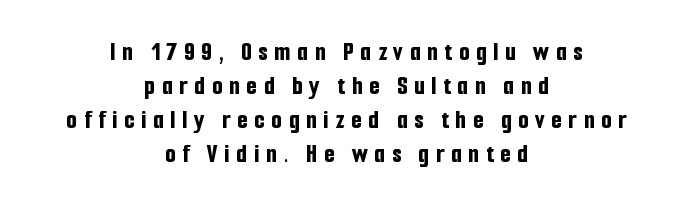
Descender tails drop into unmarked territory. Tall strokes in this sample are plumb rather than angled. Which margin do the lines hug? Neither — every line sits in the middle. Its strokes are broad and dark, the hallmark of bold type. The rows are spaced the way most documents space them.
